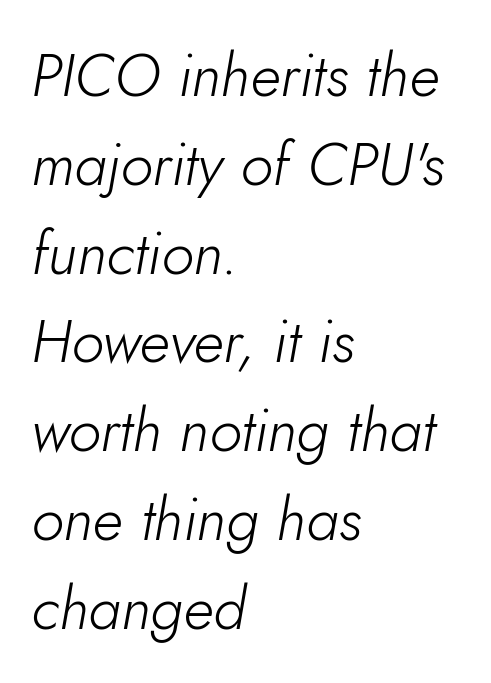
Does the copy run flush right? No — it runs flush left. The strokes are not fattened; the text isn't bold. You could call the tracking neutral — neither tight nor loose. A typesetter would call this proportional, since set widths differ per character. Decoration check: the copy has no underline.
